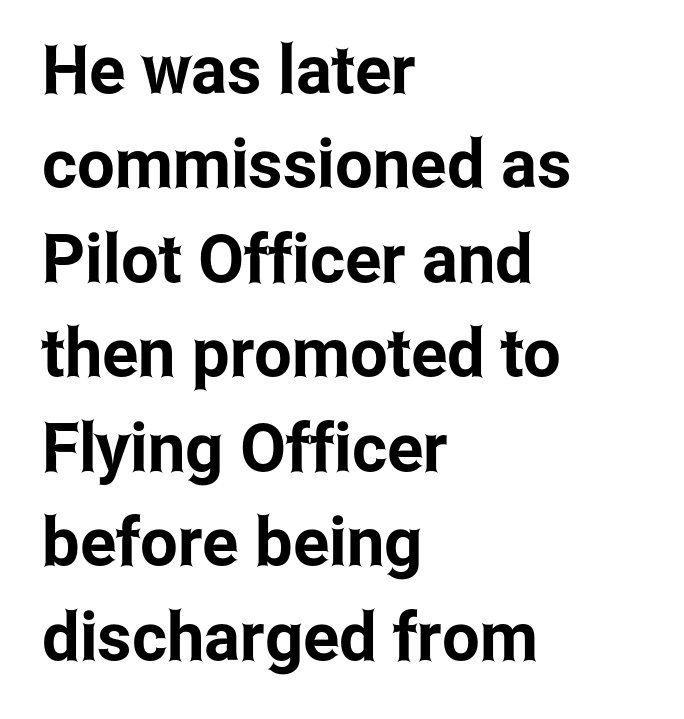
How are the letters spaced? Ordinarily, with no added tracking. A roman cut, with each character standing at attention. Is the block centered? No — it sits flush against the left margin. Students, observe: this is what conventionally led text looks like. This is sans-serif lettering, the kind often seen on screens and signage.
